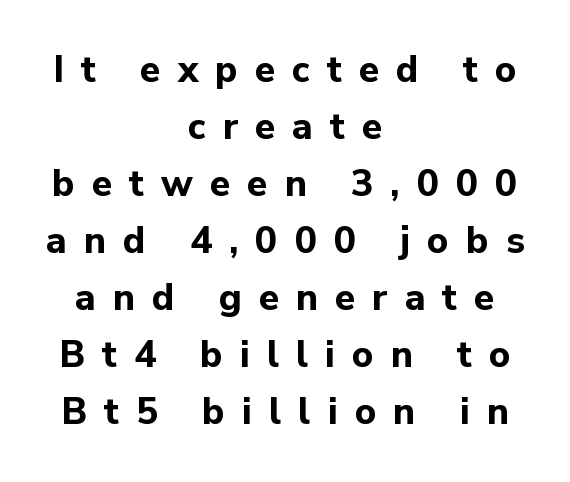
The image shows 37 px bold sans-serif type, upright; set centered, normal line spacing (1.54x), unusually wide letter spacing (+0.46 em), not underlined; low stroke contrast and a medium x-height.
